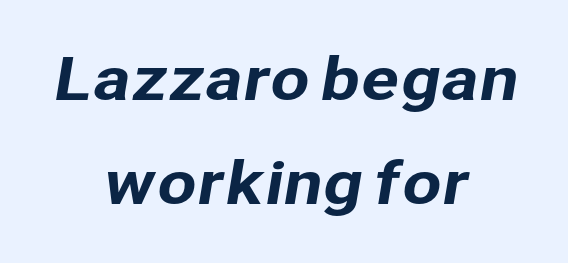
Q: Is the typeface a serif or a sans-serif typeface? A: Sans-serif.
Q: Is the text underlined? A: No.
Q: How is the paragraph aligned? A: Centered.
Q: Is the spacing between letters normal or unusually wide? A: Normal.
Q: Width (condensed, normal, or wide)? A: Normal.
Q: Stroke contrast? A: Low.
Q: x-height? A: Medium.
Q: Monospaced? A: No.
